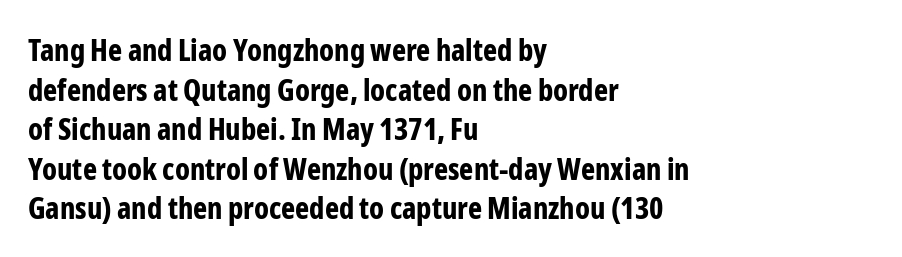
The rendering uses a moderate line-height, typical for paragraphs. Casual observation: everything's shoved over to the left. Descenders are the only things crossing below the line. The specimen reads as upright at a glance. Regarding serifs, this sample does without them. Nobody touched the tracking dial on this one.
